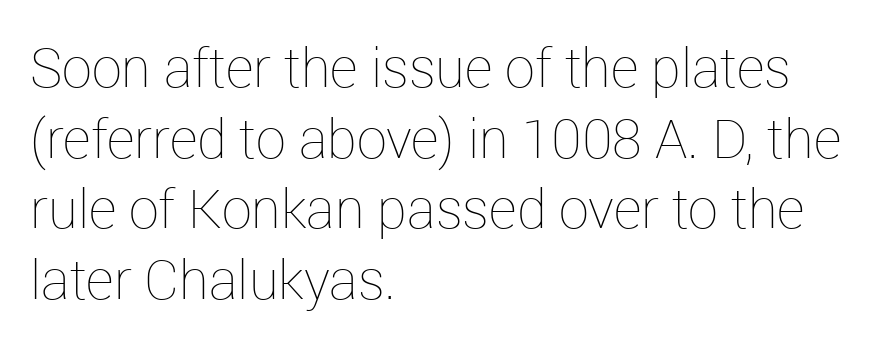
Honestly, there is no underline to notice here at all. On a weight scale, this lands at 450 or below. Compared with a centered layout, this one pins lines to the left instead. Quick note: not italic, upright. These lines are rendered in a variable-pitch font. Summary of vertical rhythm: regular, with standard interline spacing.
